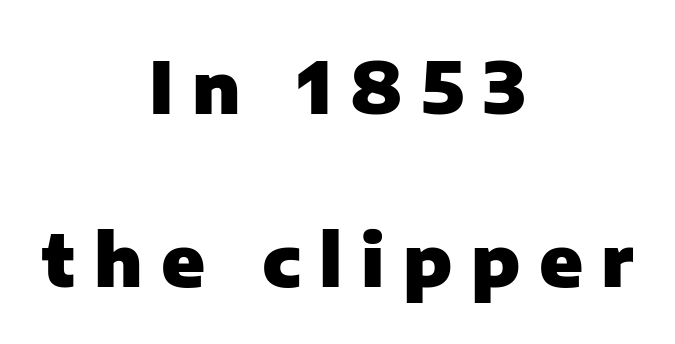
The image shows 71 px heavy sans-serif type, upright; set centered, loose line spacing (2.44x), unusually wide letter spacing (+0.26 em), not underlined; low stroke contrast and a medium x-height.
